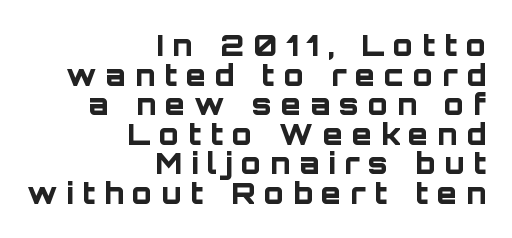
{"serif": "no", "italic": "no", "bold": "yes", "weight": "bold", "width": "normal", "stroke_contrast": "low", "x_height": "large", "monospaced": "no", "underline": "no", "align": "right", "line_spacing": "tight", "line_spacing_ratio": 1.02, "letter_spacing": "wide", "letter_spacing_em": 0.31, "glyph_px": 29}
